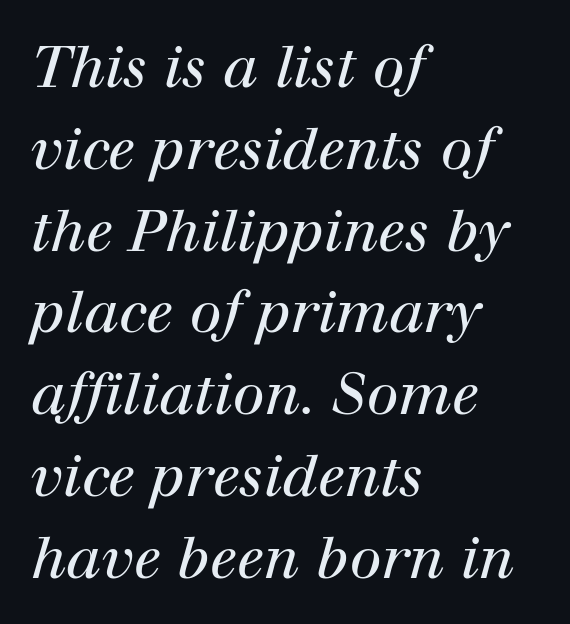
{"serif": "yes", "italic": "yes", "lean": "right", "slant_degrees": 12, "bold": "no", "weight": "regular", "width": "normal", "stroke_contrast": "high", "x_height": "medium", "monospaced": "no", "underline": "no", "align": "left", "line_spacing": "normal", "line_spacing_ratio": 1.41, "letter_spacing": "normal", "letter_spacing_em": 0.0, "glyph_px": 58}
